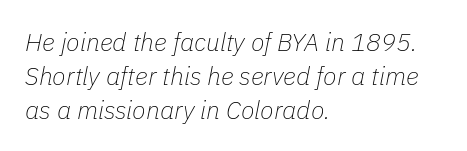
The font's italic variant was chosen for this text. The lines sit at an ordinary, default distance from one another. The words here are not underlined. The font is comparable to plain body text, perhaps lighter. A student would call this left alignment; a typographer would say flush left, rag right.
